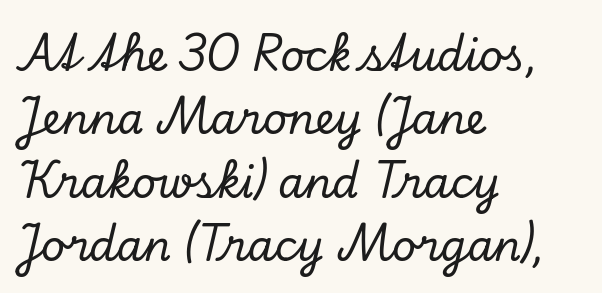
Q: Is the text italic (slanted)? A: Yes, it leans right by about 13 degrees.
Q: Is the typeface a serif or a sans-serif typeface? A: Serif.
Q: Is the text underlined? A: No.
Q: How is the paragraph aligned? A: Left-aligned.
Q: Is the spacing between letters normal or unusually wide? A: Normal.
Q: Is the spacing between lines tight, normal or loose? A: Normal.
Q: Width (condensed, normal, or wide)? A: Normal.
Q: Stroke contrast? A: Low.
Q: x-height? A: Small.
Q: Monospaced? A: No.
